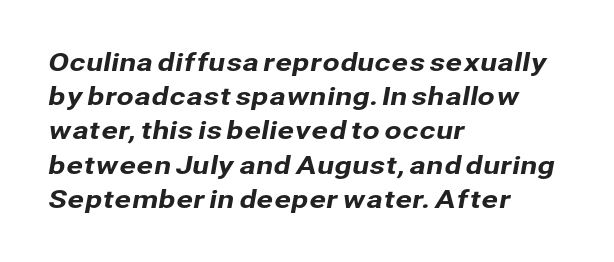
{"underline": "no", "align": "left", "line_spacing": "normal", "line_spacing_ratio": 1.37, "letter_spacing": "normal", "letter_spacing_em": 0.0, "glyph_px": 25}
